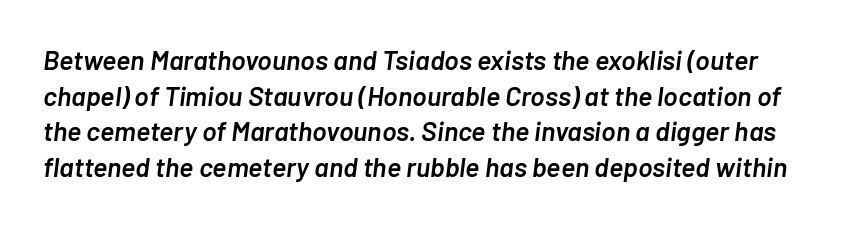
Q: Is the text bold? A: Semi-bold.
Q: Is the text italic (slanted)? A: Yes, it leans right by about 7 degrees.
Q: Is the text underlined? A: No.
Q: Is the spacing between letters normal or unusually wide? A: Normal.
Q: Is the spacing between lines tight, normal or loose? A: Normal.
